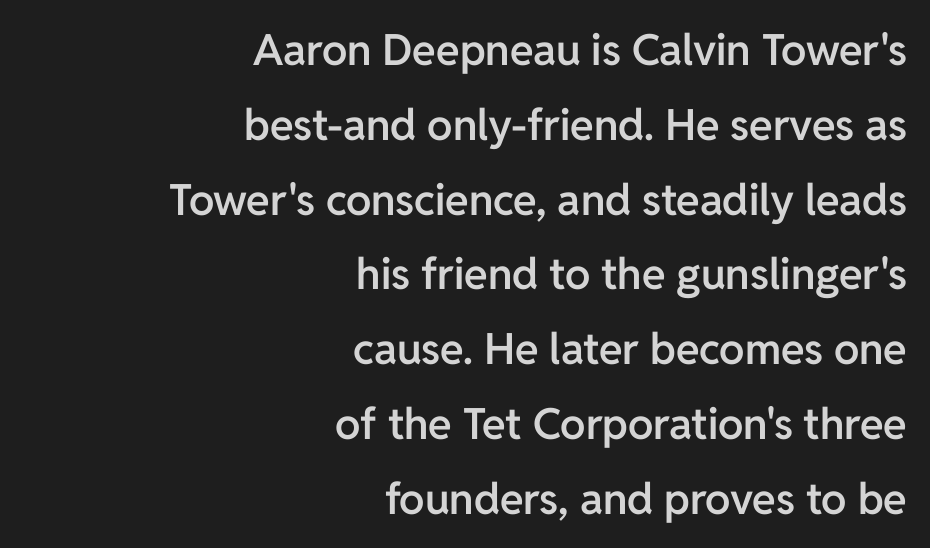
The image shows 43 px semibold sans-serif type, upright; set right-aligned, line spacing 1.74x, normal letter spacing, not underlined; low stroke contrast and a medium x-height.
